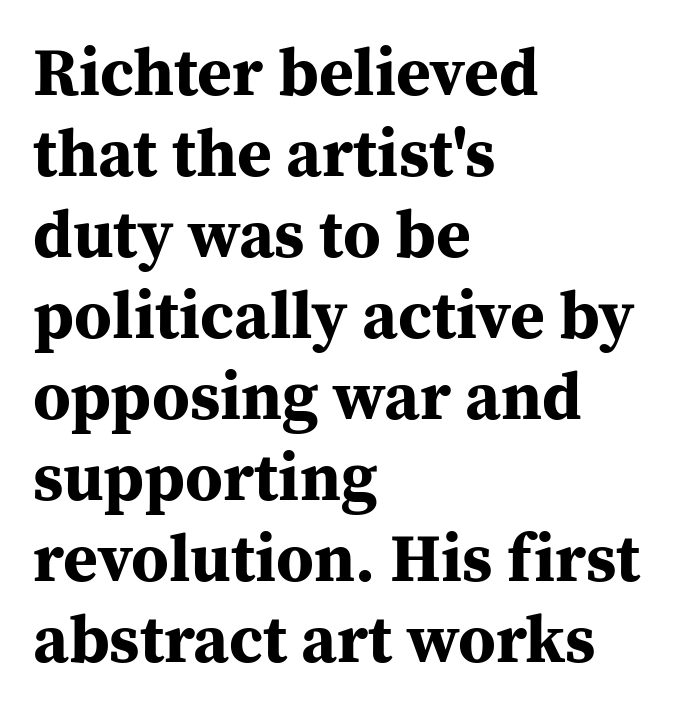
The image shows 67 px bold serif type, upright; set left-aligned, line spacing 1.21x, normal letter spacing, not underlined; medium stroke contrast and a medium x-height.
